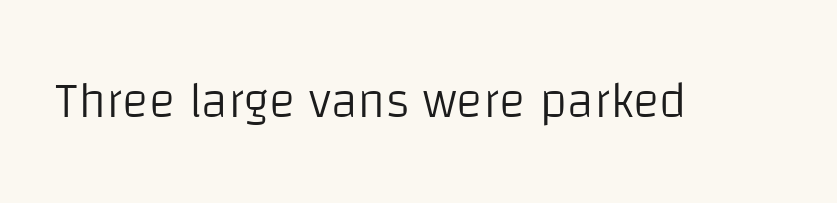
The image shows 50 px light sans-serif type, upright; set normal letter spacing, not underlined; low stroke contrast and a large x-height.
